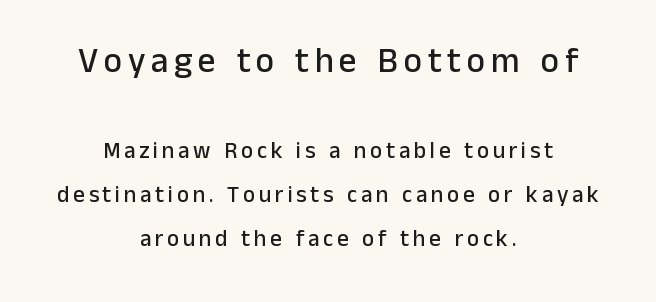
This sample uses an upright cut, with every glyph sitting square on the baseline. Any mark beneath the type? The region is blank. The leading is generous, giving the passage an open texture. Leftover space on each line is divided equally before and after the words.
